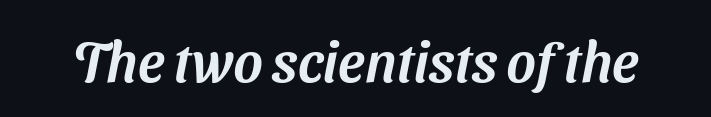
Decoration check: the copy has no underline. This is sans-serif lettering, the kind often seen on screens and signage. You could not count columns in this text — the font is proportionally spaced. Between one letter and the next there's only the usual sliver of space.
